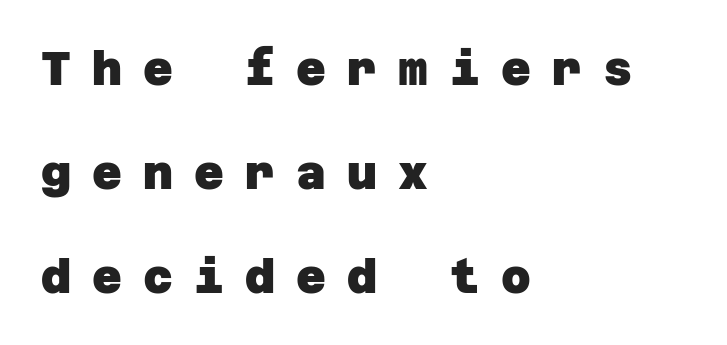
The image shows 46 px heavy sans-serif type; set left-aligned, loose line spacing (2.26x), unusually wide letter spacing (+0.46 em), not underlined; low stroke contrast and a large x-height.
